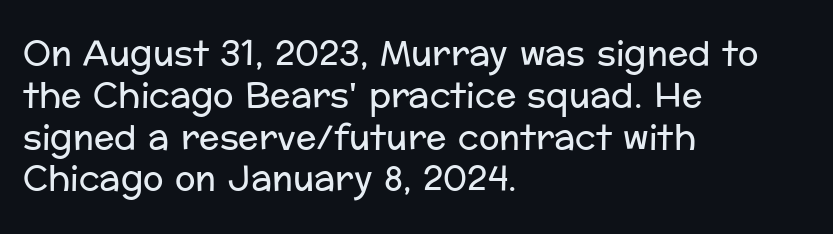
The letters advance in unequal steps, a hallmark of proportional type. Every row of glyphs begins at an identical x-position on the left. Beneath every word, the page is bare. The type sits square on the baseline with zero lean. The font sits on the lighter half of the weight spectrum, regular included. Nope, no serifs anywhere on these letters.
